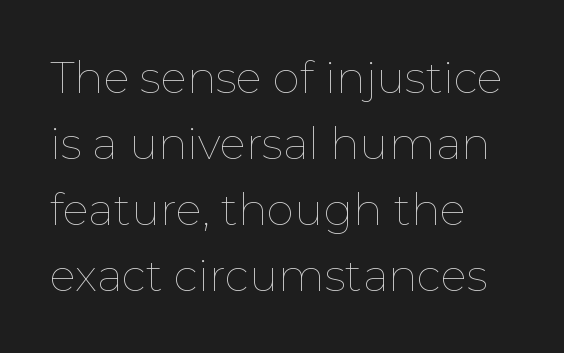
Compared with typical body copy, the letter spacing here is the same. The gap between lines stays unmarked. Leading matches the norm, producing a regular column. Line beginnings align vertically; line endings do not.
